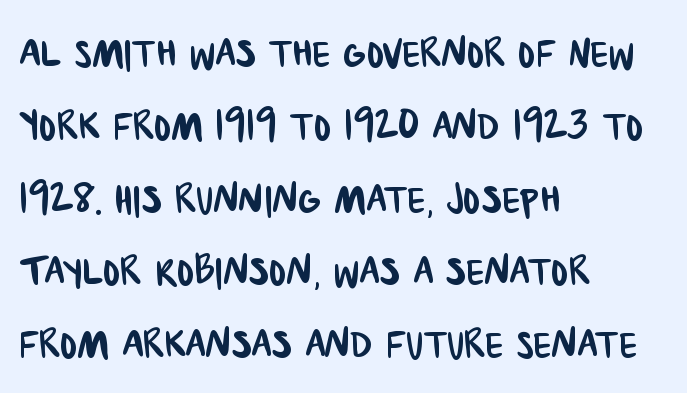
{"serif": "no", "width": "condensed", "stroke_contrast": "low", "x_height": "large", "monospaced": "no", "underline": "no", "align": "left", "line_spacing": "normal", "line_spacing_ratio": 1.4, "letter_spacing": "normal", "letter_spacing_em": 0.0, "glyph_px": 52}
